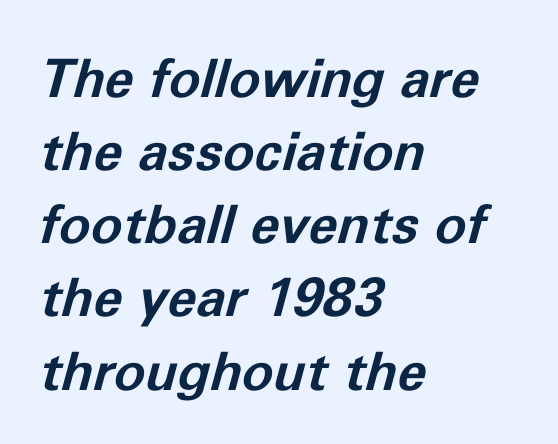
Q: Is the text bold? A: Yes.
Q: Is the text italic (slanted)? A: Yes, it leans right by about 11 degrees.
Q: Is the text underlined? A: No.
Q: How is the paragraph aligned? A: Left-aligned.
Q: Is the spacing between letters normal or unusually wide? A: Normal.
Q: Is the spacing between lines tight, normal or loose? A: Normal.
Q: Width (condensed, normal, or wide)? A: Normal.
Q: Stroke contrast? A: Low.
Q: x-height? A: Medium.
Q: Monospaced? A: No.
